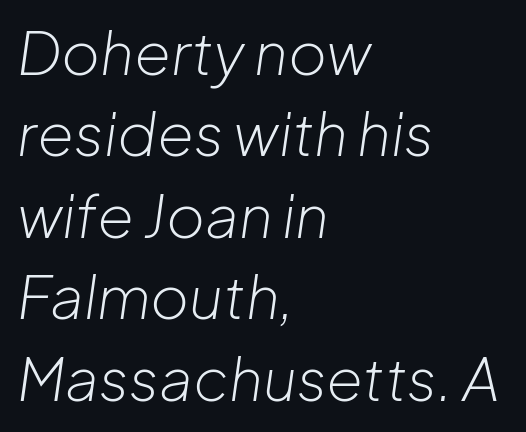
The image shows 59 px light type, italic (leaning right); set left-aligned, normal line spacing (1.38x), normal letter spacing, not underlined; low stroke contrast and a medium x-height.
